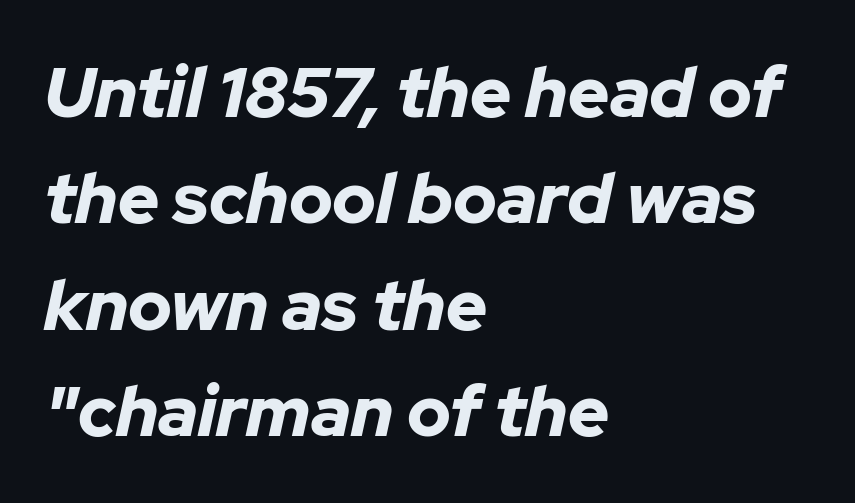
{"italic": "yes", "lean": "right", "slant_degrees": 12, "bold": "yes", "weight": "bold", "width": "normal", "stroke_contrast": "low", "x_height": "medium", "monospaced": "no", "underline": "no", "align": "left", "line_spacing": "normal", "line_spacing_ratio": 1.5, "letter_spacing": "normal", "letter_spacing_em": 0.0, "glyph_px": 71}
